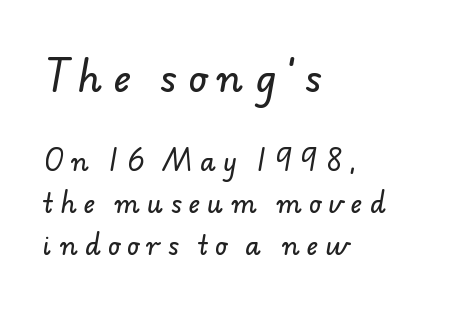
The image shows 38 px sans-serif type; set left-aligned, normal line spacing (1.69x), unusually wide letter spacing (+0.3 em), not underlined; the first (top) block is 1.52x larger; low stroke contrast and a small x-height.
